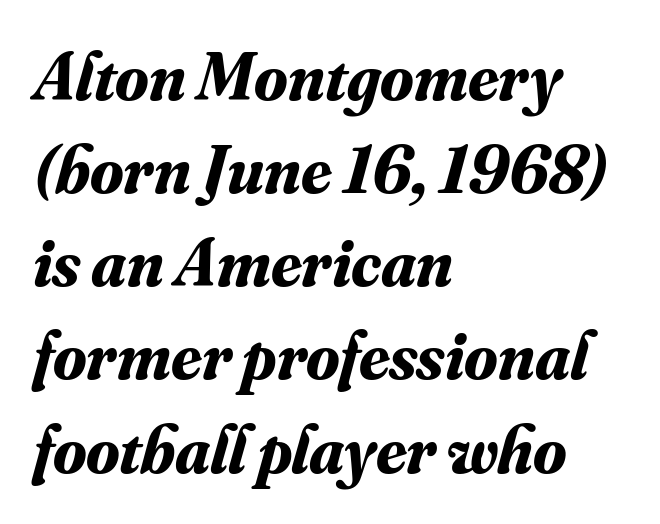
Q: Is the text bold? A: Yes.
Q: Is the text italic (slanted)? A: Yes, it leans right by about 16 degrees.
Q: Is the typeface a serif or a sans-serif typeface? A: Serif.
Q: Is the text underlined? A: No.
Q: How is the paragraph aligned? A: Left-aligned.
Q: Is the spacing between letters normal or unusually wide? A: Normal.
Q: Is the spacing between lines tight, normal or loose? A: Normal.
Q: Width (condensed, normal, or wide)? A: Normal.
Q: Stroke contrast? A: Medium.
Q: x-height? A: Small.
Q: Monospaced? A: No.
